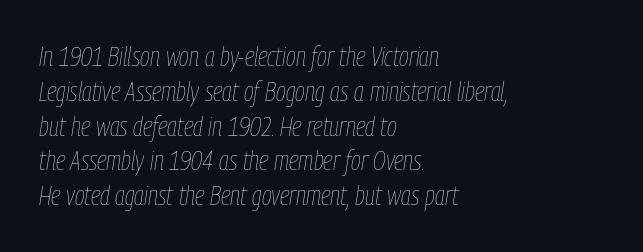
Q: Is the text bold? A: No.
Q: Is the text italic (slanted)? A: Yes, it leans right by about 9 degrees.
Q: Is the text underlined? A: No.
Q: How is the paragraph aligned? A: Left-aligned.
Q: Is the spacing between letters normal or unusually wide? A: Normal.
Q: Is the spacing between lines tight, normal or loose? A: Normal.
